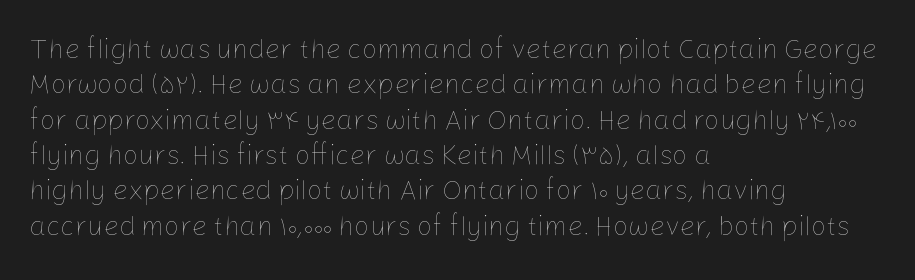
The image shows 27 px text type, upright; set left-aligned, normal line spacing (1.31x), normal letter spacing, not underlined.
